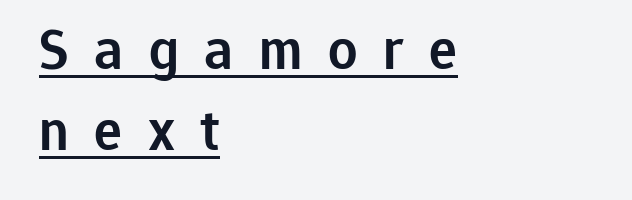
Think of a printed novel: that variable character pitch is what you see here. A typesetter would call this heavily tracked-out type. Glance below the letters and you will spot a drawn line. Summary of weight: moderately heavy, a semibold.
